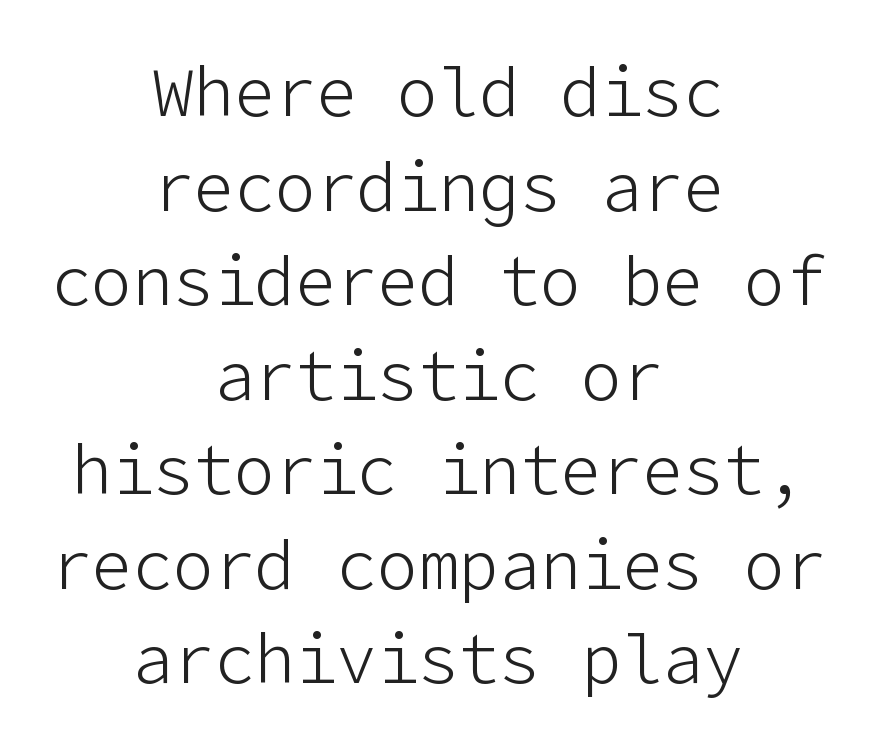
Does the lettering tilt? It doesn't — this is upright. Short and long lines alike share a common midpoint. Compared with typical body copy, the letter spacing here is the same. Lines of text with bare space underneath.
